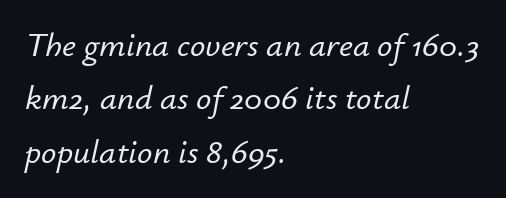
The image shows 34 px text type, italic (leaning right); set left-aligned, normal line spacing (1.57x), normal letter spacing, not underlined; low stroke contrast and a small x-height.
